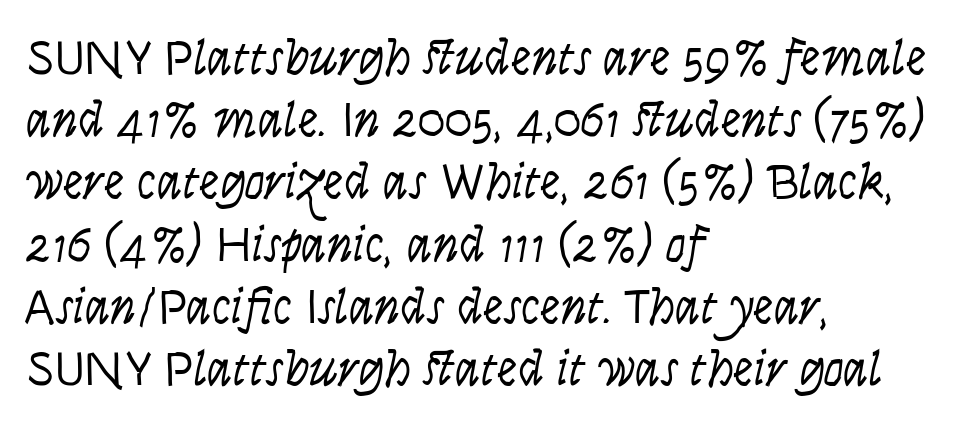
{"italic": "yes", "lean": "right", "slant_degrees": 9, "bold": "no", "weight": "light", "width": "condensed", "stroke_contrast": "low", "x_height": "large", "monospaced": "no", "underline": "no", "align": "left", "line_spacing_ratio": 1.22, "letter_spacing": "normal", "letter_spacing_em": 0.0, "glyph_px": 51}
